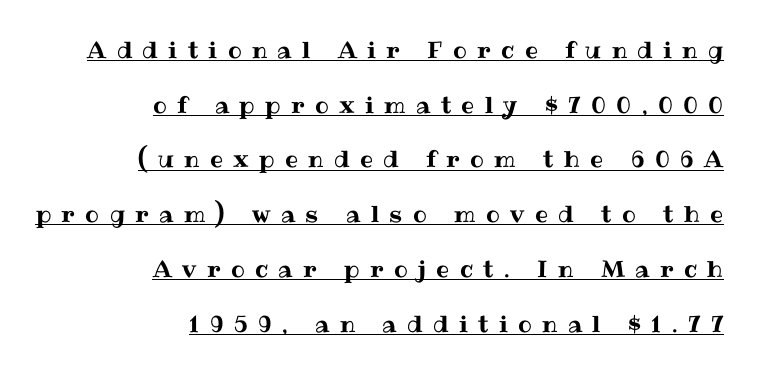
The image shows 23 px text type, upright; set right-aligned, loose line spacing (2.38x), unusually wide letter spacing (+0.45 em), underlined.
